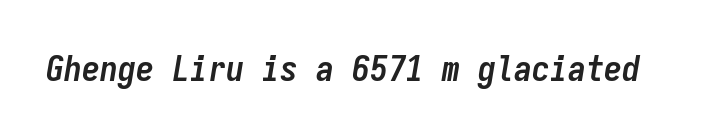
{"italic": "yes", "lean": "right", "slant_degrees": 9, "bold": "yes", "weight": "semibold", "width": "condensed", "stroke_contrast": "low", "x_height": "medium", "monospaced": "yes", "underline": "no", "letter_spacing": "normal", "letter_spacing_em": 0.0, "glyph_px": 36}
